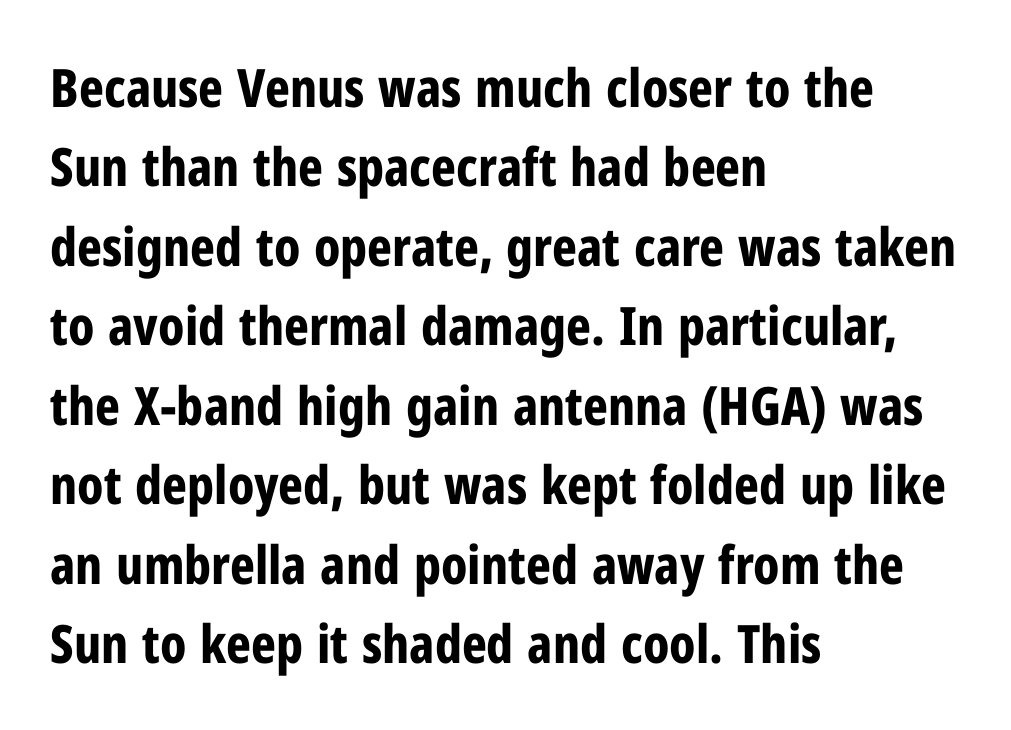
Casual observation: everything's shoved over to the left. A normal amount of white space separates one row of letters from the next. These lines are rendered in a variable-pitch font. Strokes here are thick enough to call this a true bold.
